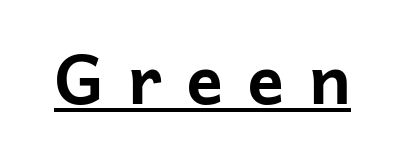
The image shows 69 px bold sans-serif type, upright; set unusually wide letter spacing (+0.35 em), underlined; low stroke contrast and a medium x-height.
